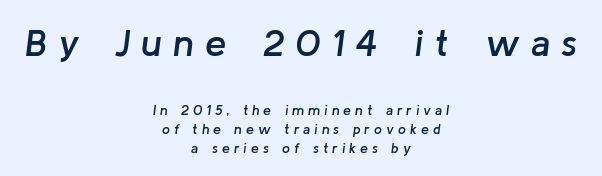
Q: Is the text bold? A: Semi-bold.
Q: Is the text italic (slanted)? A: Yes, it leans right by about 8 degrees.
Q: Is the text underlined? A: No.
Q: How is the paragraph aligned? A: Centered.
Q: Is the spacing between letters normal or unusually wide? A: Unusually wide.
Q: Is the spacing between lines tight, normal or loose? A: Normal.
Q: Which block of text is set in a larger size, the first (top) or the second (bottom)? A: The first (top) one.
Q: Width (condensed, normal, or wide)? A: Normal.
Q: Stroke contrast? A: Low.
Q: x-height? A: Medium.
Q: Monospaced? A: No.
